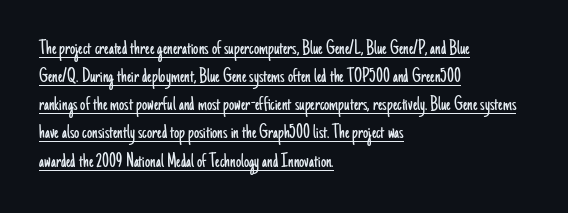
Q: Is the text bold? A: No.
Q: Is the text italic (slanted)? A: No, it is upright.
Q: Is the text underlined? A: Yes.
Q: How is the paragraph aligned? A: Left-aligned.
Q: Is the spacing between letters normal or unusually wide? A: Normal.
Q: Is the spacing between lines tight, normal or loose? A: Normal.
